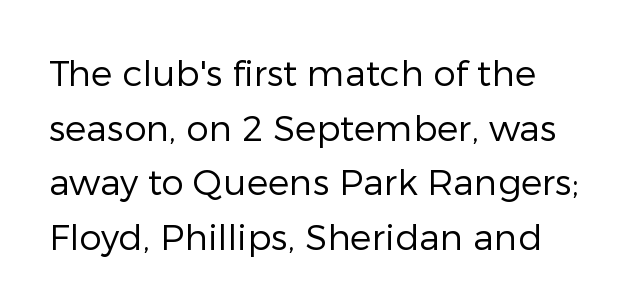
The image shows 36 px regular-weight sans-serif type, upright; set left-aligned, normal line spacing (1.52x), normal letter spacing, not underlined; low stroke contrast and a medium x-height.
